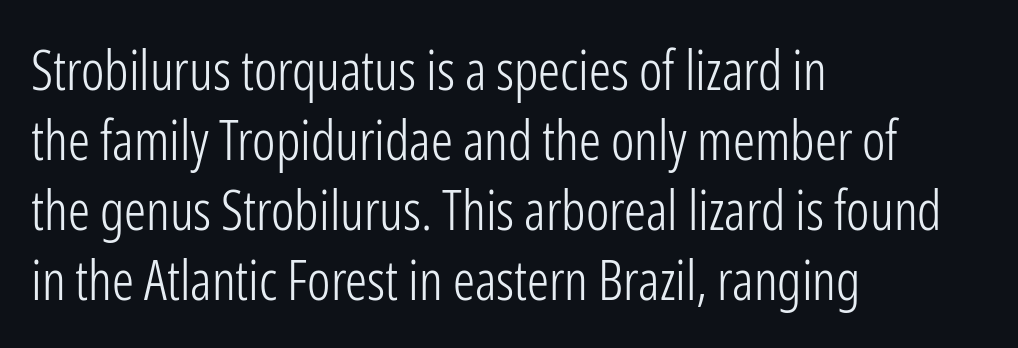
The image shows 55 px light, condensed sans-serif type, upright; set left-aligned, normal line spacing (1.27x), normal letter spacing, not underlined; low stroke contrast and a medium x-height.
